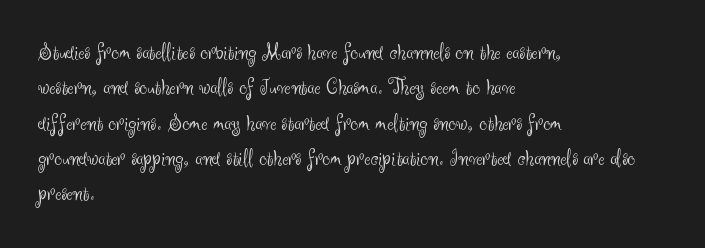
Q: Is the text bold? A: No.
Q: Is the text italic (slanted)? A: No, it is upright.
Q: Is the text underlined? A: No.
Q: How is the paragraph aligned? A: Left-aligned.
Q: Is the spacing between letters normal or unusually wide? A: Normal.
Q: Is the spacing between lines tight, normal or loose? A: Normal.
